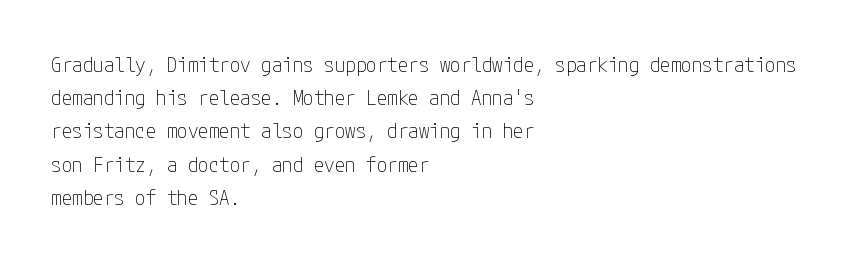
The face looks like a standard text weight, possibly lighter. Short and long lines alike share a common starting point at left. Vertically, the passage feels balanced, rows spaced as you'd expect. A bare baseline throughout the passage. Here the glyphs are tracked normally, forming tight word shapes.
